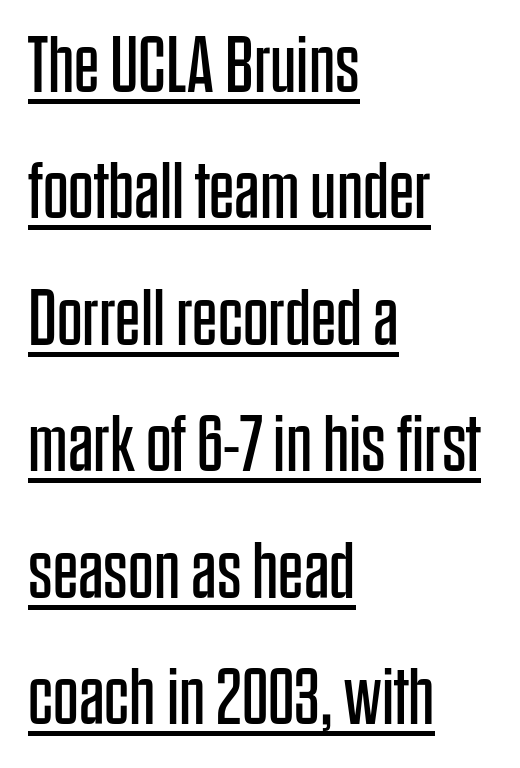
Q: Is the text bold? A: No.
Q: Is the text italic (slanted)? A: No, it is upright.
Q: Is the typeface a serif or a sans-serif typeface? A: Sans-serif.
Q: Is the text underlined? A: Yes.
Q: How is the paragraph aligned? A: Left-aligned.
Q: Is the spacing between letters normal or unusually wide? A: Normal.
Q: Is the spacing between lines tight, normal or loose? A: Normal.
Q: Width (condensed, normal, or wide)? A: Condensed.
Q: Stroke contrast? A: Low.
Q: x-height? A: Large.
Q: Monospaced? A: No.
